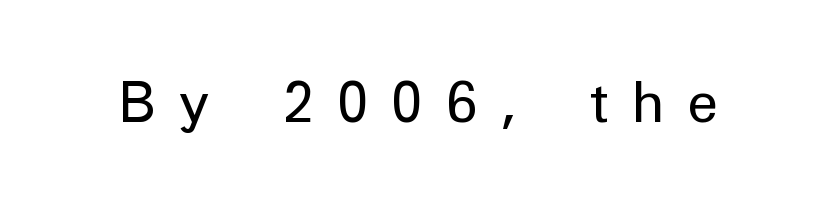
The image shows 56 px regular-weight sans-serif type, upright; set unusually wide letter spacing (+0.4 em), not underlined; low stroke contrast and a medium x-height.
